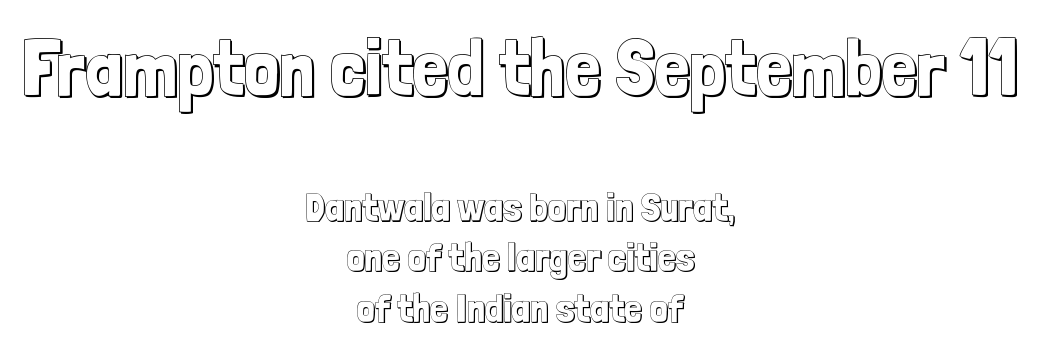
The image shows 79 px condensed type, upright; set centered, normal line spacing (1.26x), normal letter spacing, not underlined; the first (top) block is 1.98x larger; a medium x-height.
